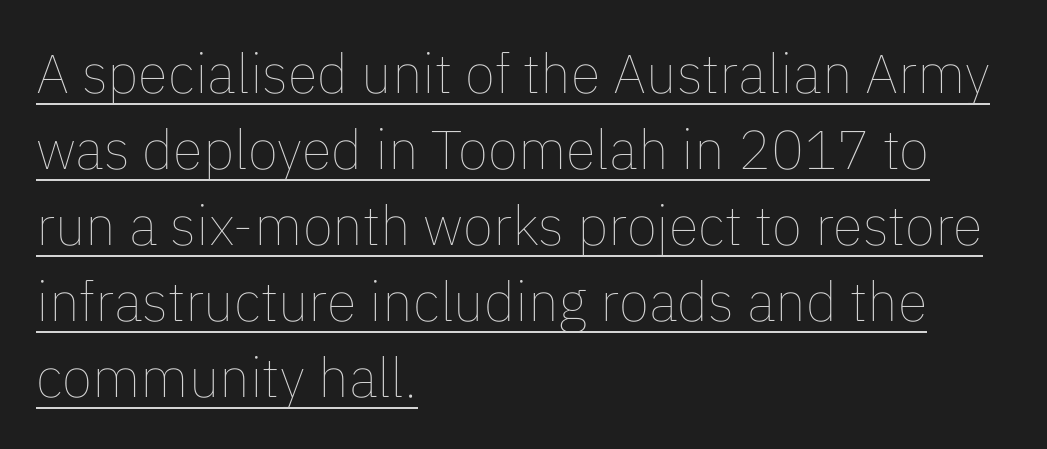
The image shows 55 px thin type, upright; set left-aligned, normal line spacing (1.38x), normal letter spacing, underlined; low stroke contrast and a medium x-height.
